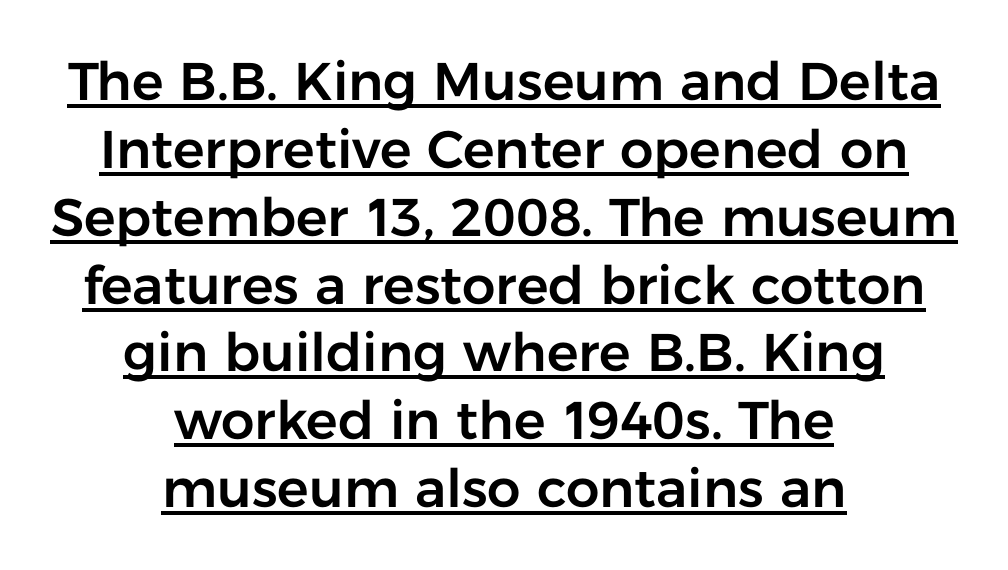
The image shows 53 px sans-serif type, upright; set centered, normal line spacing (1.28x), normal letter spacing, underlined; low stroke contrast and a medium x-height.
